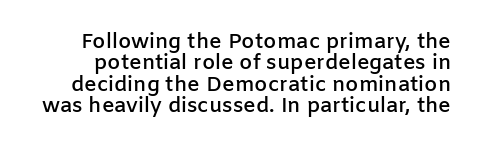
{"italic": "no", "bold": "semi", "underline": "no", "line_spacing": "tight", "line_spacing_ratio": 1.02, "letter_spacing": "normal", "letter_spacing_em": 0.0, "glyph_px": 21}
